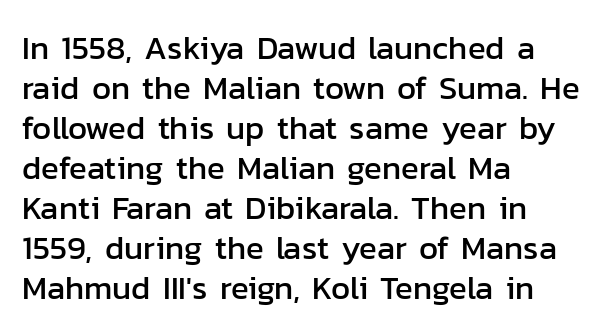
Q: Is the text italic (slanted)? A: No, it is upright.
Q: Is the typeface a serif or a sans-serif typeface? A: Sans-serif.
Q: Is the text underlined? A: No.
Q: How is the paragraph aligned? A: Left-aligned.
Q: Is the spacing between letters normal or unusually wide? A: Normal.
Q: Width (condensed, normal, or wide)? A: Normal.
Q: Stroke contrast? A: Low.
Q: x-height? A: Medium.
Q: Monospaced? A: No.
